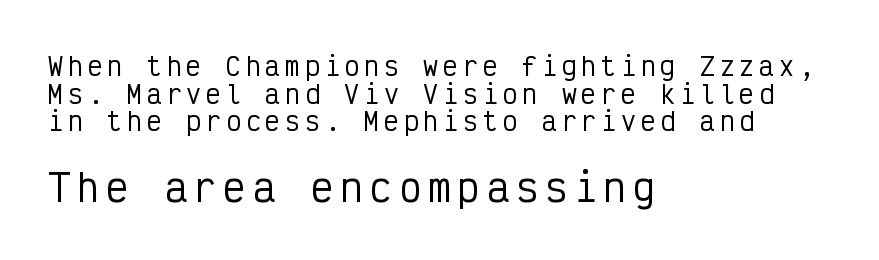
{"serif": "no", "italic": "no", "width": "condensed", "stroke_contrast": "low", "x_height": "medium", "monospaced": "yes", "underline": "no", "align": "left", "line_spacing": "tight", "line_spacing_ratio": 1.11, "larger_block": "second", "size_ratio": 1.48, "glyph_px": 37}
